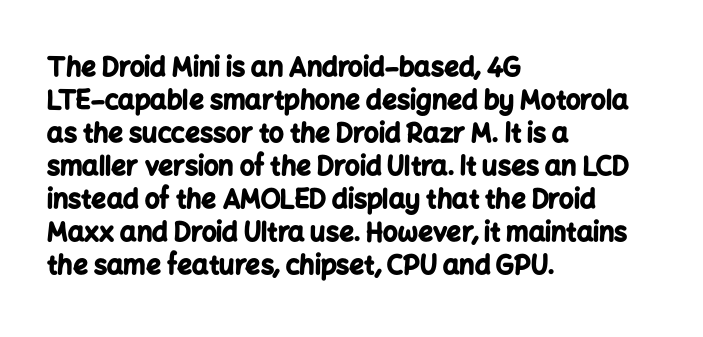
The image shows 26 px bold type, upright; set left-aligned, normal line spacing (1.27x), normal letter spacing, not underlined.
